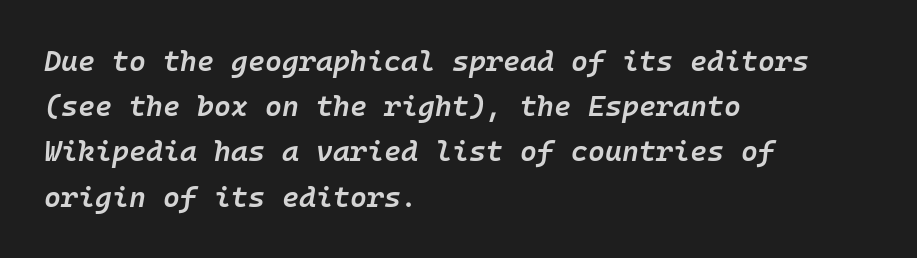
These lines were composed using italics. In terms of leading, this rendering sits right in the middle. The typesetting leans somewhat heavy: a semibold. Is the block centered? No — it sits flush against the left margin. Anything drawn beneath the words? Only blank space. The horizontal fit of the characters is conventional and even.
